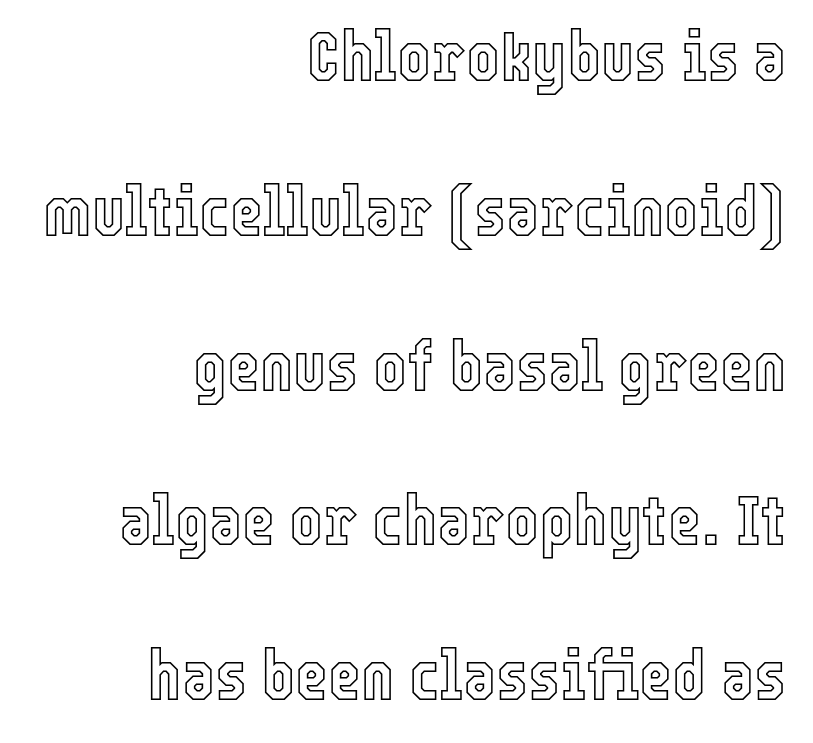
The image shows 71 px condensed type, upright; set right-aligned, loose line spacing (2.18x), normal letter spacing, not underlined; a medium x-height.
